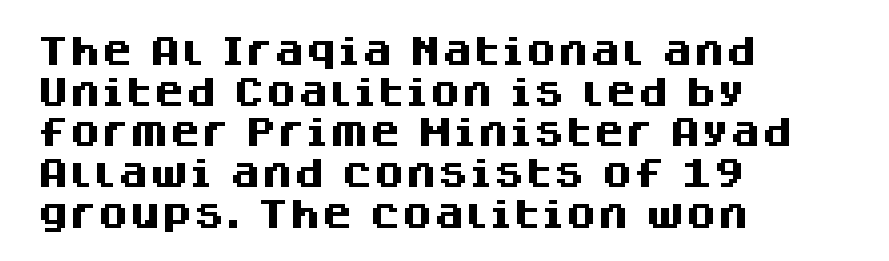
Its strokes are broad and dark, the hallmark of bold type. What kind of face is this? One without serifs — a sans. The rendering uses natural spacing where letterforms have individual widths. Clear beneath every line of the passage. The vertical gap from one line to the next is medium. Short and long lines alike share a common starting point at left.
